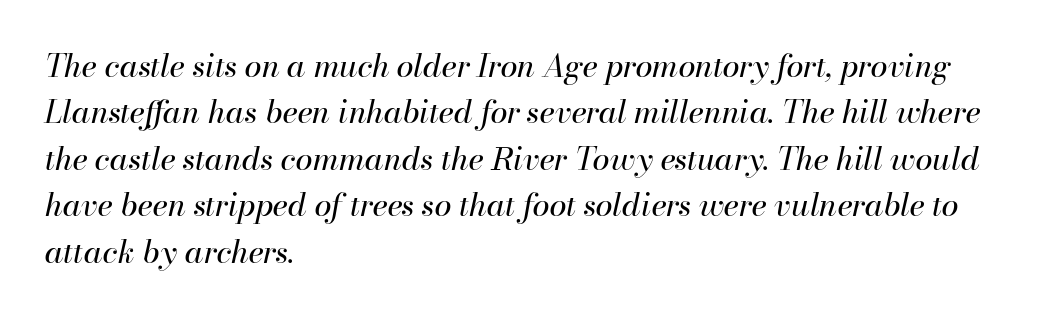
The image shows 31 px regular-weight type, italic (leaning right); set left-aligned, normal line spacing (1.5x), normal letter spacing, not underlined; high stroke contrast and a small x-height.
